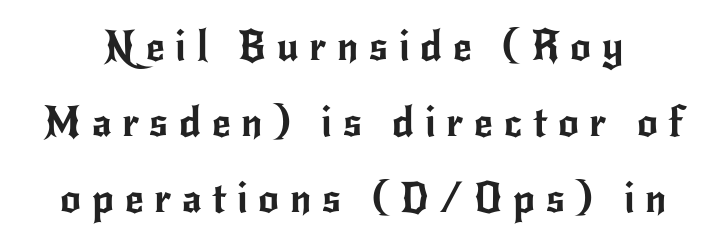
{"serif": "no", "italic": "no", "width": "normal", "stroke_contrast": "low", "x_height": "small", "monospaced": "no", "underline": "no", "line_spacing_ratio": 1.85, "letter_spacing": "wide", "letter_spacing_em": 0.26, "glyph_px": 41}
